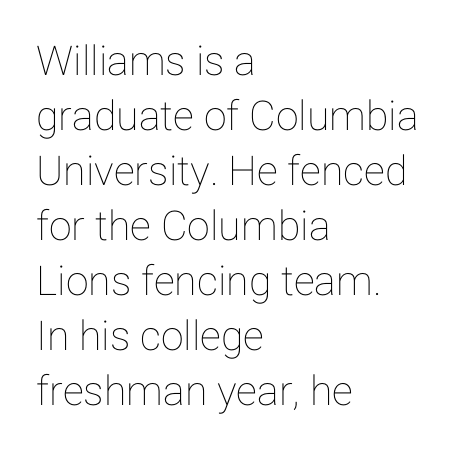
Normally led — the rows are evenly, conventionally spaced. A typesetter would call this proportional, since set widths differ per character. Default kerning and tracking; the words read as compact shapes. The font's upright variant was chosen for this text. Any mark beneath the type? The region is blank. Left-aligned paragraph, ragged on the right.
